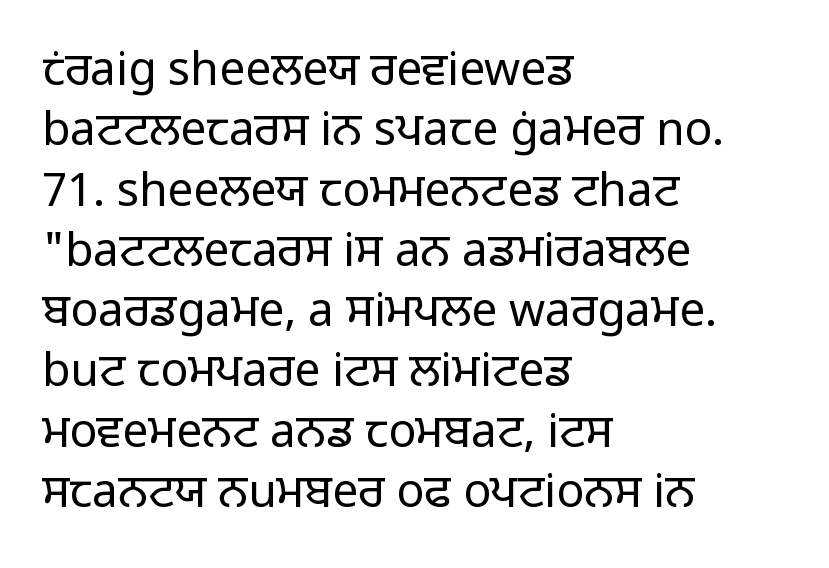
Only glyphs here, with clear space below each row. The lines in this sample share a left origin and differ only in where they stop. Designer's note — italics off, roman on. The rendering keeps characters at their native spacing. Think of a printed novel: that variable character pitch is what you see here. Notice how descenders clear the ascenders below comfortably — that's standard leading.
